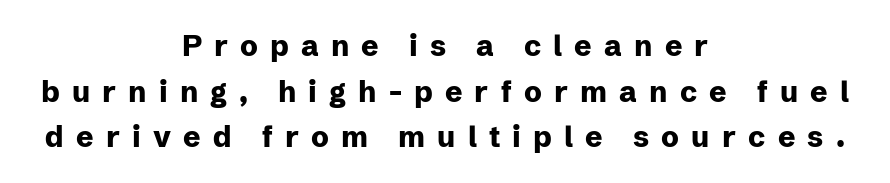
{"serif": "no", "italic": "no", "bold": "yes", "weight": "heavy", "width": "normal", "stroke_contrast": "low", "x_height": "medium", "monospaced": "no", "underline": "no", "align": "center", "line_spacing": "normal", "line_spacing_ratio": 1.57, "letter_spacing": "wide", "letter_spacing_em": 0.42, "glyph_px": 29}
